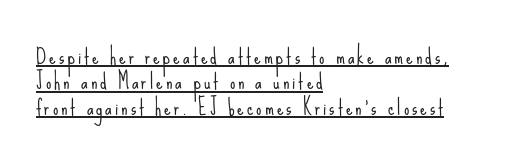
{"italic": "no", "bold": "no", "underline": "yes", "align": "left", "line_spacing_ratio": 1.21, "glyph_px": 21}
